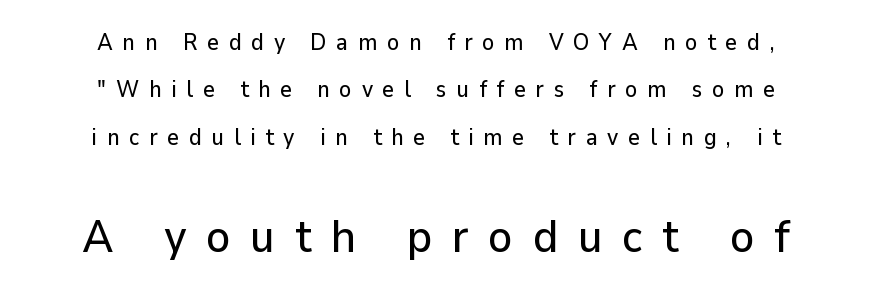
Does the copy run flush right? No — it is centered line by line. Proportional: the letters do not fall into vertical columns. Observe the absence of serifs on each vertical stroke in this sample. The foot of each line stays bare and open. Vertically, the passage feels expansive, rows floating well apart. When letters stand straight like this, we call the style roman or upright.
